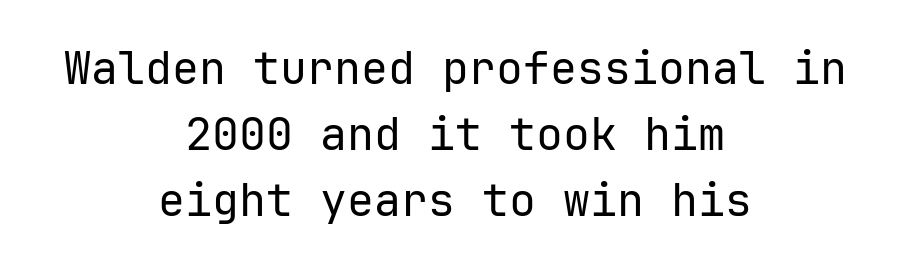
{"serif": "no", "italic": "no", "bold": "no", "weight": "regular", "width": "normal", "stroke_contrast": "low", "x_height": "medium", "underline": "no", "align": "center", "line_spacing": "normal", "line_spacing_ratio": 1.47, "letter_spacing": "normal", "letter_spacing_em": 0.0, "glyph_px": 45}
